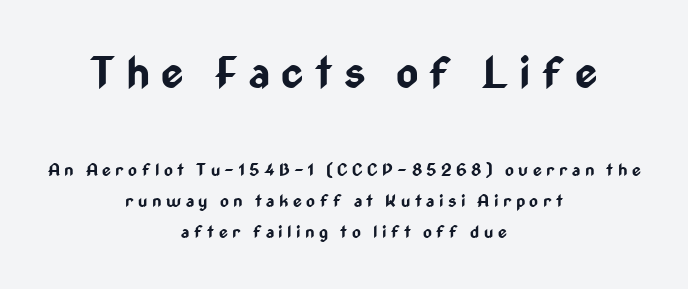
Q: Is the text bold? A: Yes.
Q: Is the text italic (slanted)? A: No, it is upright.
Q: Is the typeface a serif or a sans-serif typeface? A: Sans-serif.
Q: Is the text underlined? A: No.
Q: How is the paragraph aligned? A: Centered.
Q: Is the spacing between letters normal or unusually wide? A: Unusually wide.
Q: Which block of text is set in a larger size, the first (top) or the second (bottom)? A: The first (top) one.
Q: Width (condensed, normal, or wide)? A: Condensed.
Q: Stroke contrast? A: Low.
Q: x-height? A: Medium.
Q: Monospaced? A: No.
